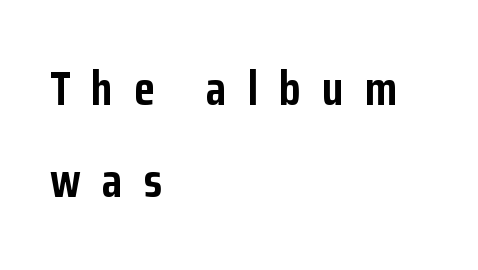
Q: Is the text bold? A: Yes.
Q: Is the text italic (slanted)? A: No, it is upright.
Q: Is the typeface a serif or a sans-serif typeface? A: Sans-serif.
Q: Is the text underlined? A: No.
Q: How is the paragraph aligned? A: Left-aligned.
Q: Is the spacing between letters normal or unusually wide? A: Unusually wide.
Q: Is the spacing between lines tight, normal or loose? A: Loose.
Q: Width (condensed, normal, or wide)? A: Condensed.
Q: Stroke contrast? A: Low.
Q: x-height? A: Medium.
Q: Monospaced? A: No.
